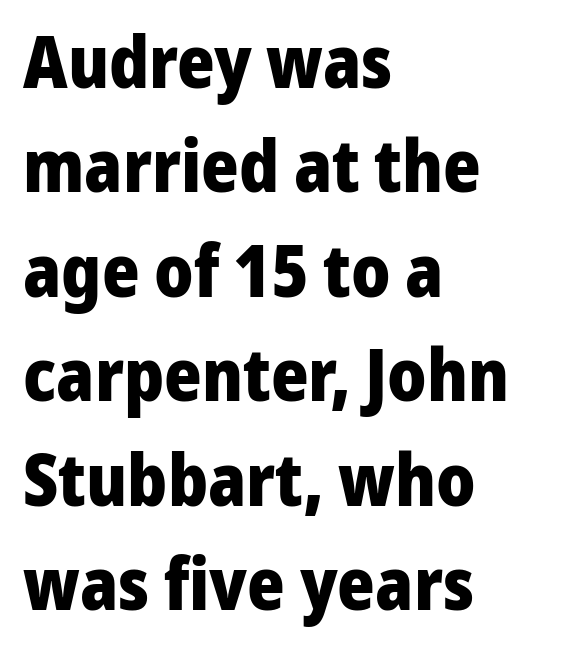
The image shows 72 px heavy sans-serif type, upright; set left-aligned, normal line spacing (1.45x), normal letter spacing, not underlined; low stroke contrast and a medium x-height.
